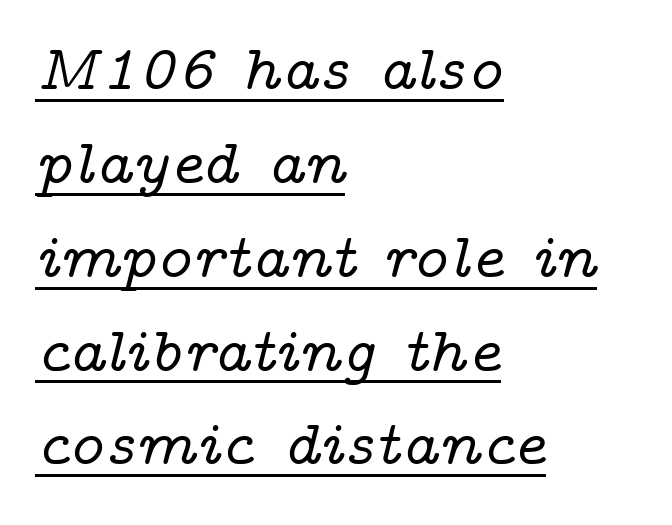
{"serif": "yes", "italic": "yes", "lean": "right", "slant_degrees": 14, "width": "wide", "stroke_contrast": "low", "x_height": "medium", "monospaced": "no", "underline": "yes", "align": "left", "line_spacing": "normal", "line_spacing_ratio": 1.49, "letter_spacing": "normal", "letter_spacing_em": 0.0, "glyph_px": 63}
